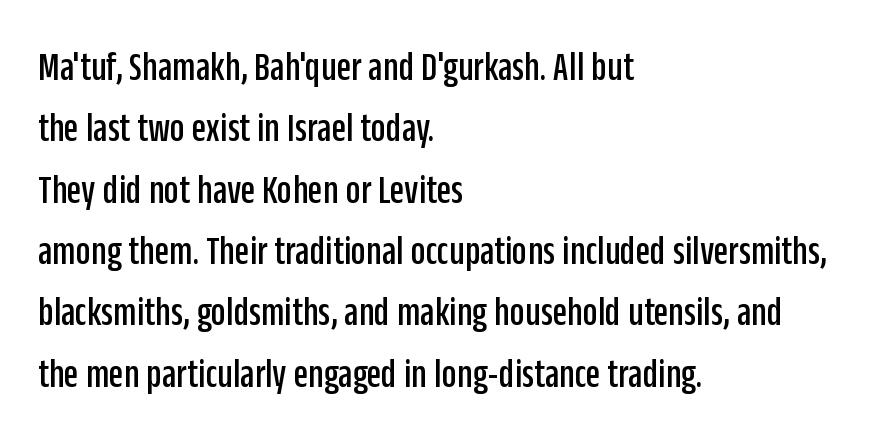
Q: Is the text italic (slanted)? A: No, it is upright.
Q: Is the typeface a serif or a sans-serif typeface? A: Sans-serif.
Q: Is the text underlined? A: No.
Q: How is the paragraph aligned? A: Left-aligned.
Q: Is the spacing between letters normal or unusually wide? A: Normal.
Q: Is the spacing between lines tight, normal or loose? A: Normal.
Q: Width (condensed, normal, or wide)? A: Condensed.
Q: Stroke contrast? A: Low.
Q: x-height? A: Large.
Q: Monospaced? A: No.
